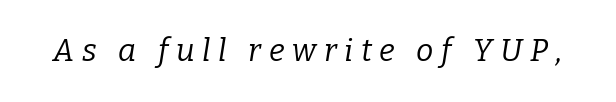
Q: Is the text bold? A: No.
Q: Is the text italic (slanted)? A: Yes, it leans right by about 9 degrees.
Q: Is the typeface a serif or a sans-serif typeface? A: Serif.
Q: Is the text underlined? A: No.
Q: Is the spacing between letters normal or unusually wide? A: Unusually wide.
Q: Width (condensed, normal, or wide)? A: Normal.
Q: Stroke contrast? A: Low.
Q: x-height? A: Medium.
Q: Monospaced? A: No.
